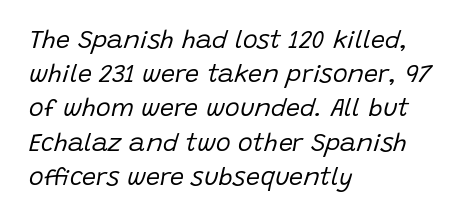
The image shows 25 px text type, italic (leaning right); set left-aligned, normal line spacing (1.37x), normal letter spacing, not underlined.
